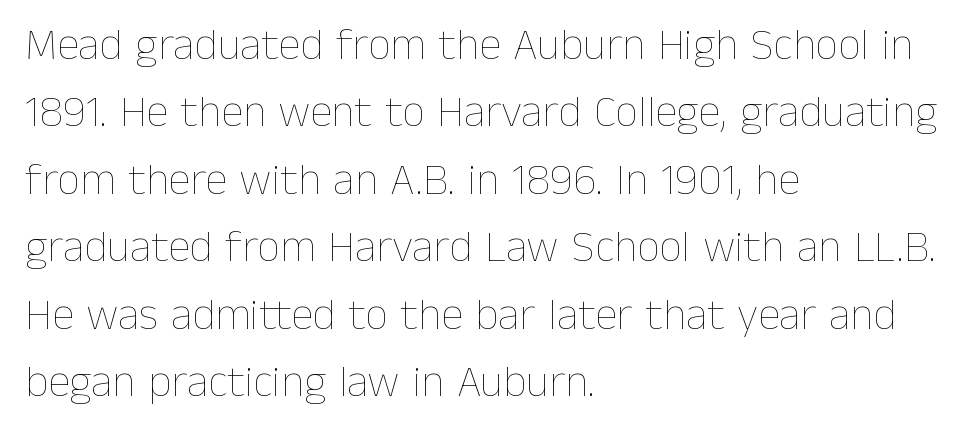
Q: Is the text bold? A: No.
Q: Is the text italic (slanted)? A: No, it is upright.
Q: Is the text underlined? A: No.
Q: How is the paragraph aligned? A: Left-aligned.
Q: Is the spacing between letters normal or unusually wide? A: Normal.
Q: Is the spacing between lines tight, normal or loose? A: Normal.
Q: Width (condensed, normal, or wide)? A: Normal.
Q: Stroke contrast? A: Low.
Q: x-height? A: Medium.
Q: Monospaced? A: No.
